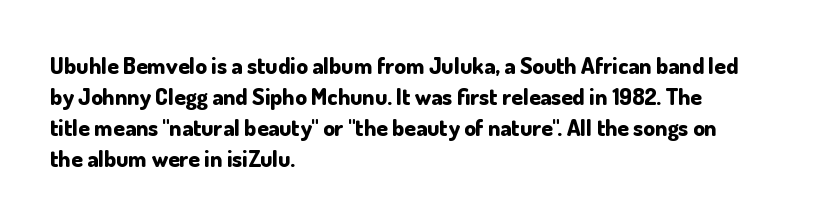
The image shows 23 px bold type, upright; set left-aligned, normal line spacing (1.35x), normal letter spacing, not underlined.
